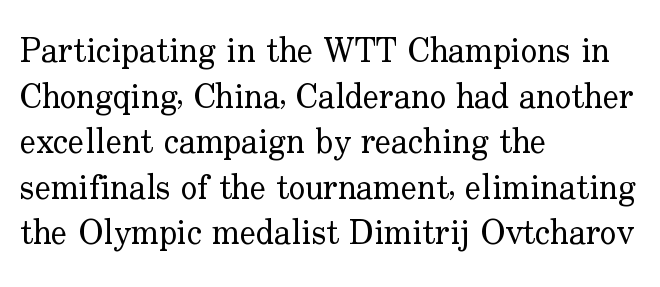
The image shows 34 px regular-weight serif type, upright; set left-aligned, normal line spacing (1.34x), normal letter spacing, not underlined; low stroke contrast and a small x-height.
